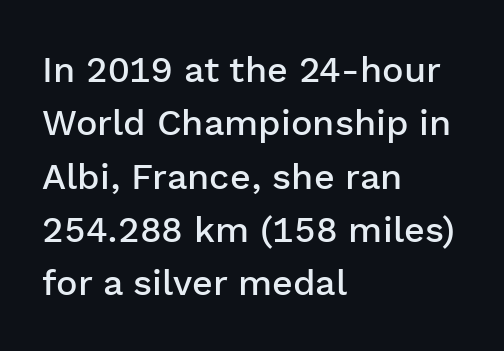
The image shows 36 px semibold sans-serif type, upright; set left-aligned, normal line spacing (1.48x), normal letter spacing, not underlined; low stroke contrast and a medium x-height.
